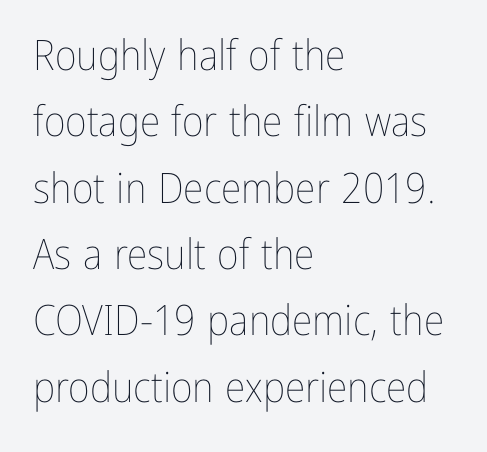
The type sits square on the baseline with zero lean. Honestly, the letter spacing is just normal — you wouldn't notice it. Any mark beneath the type? The region is blank. Rows of type keep a routine distance in the vertical direction.
